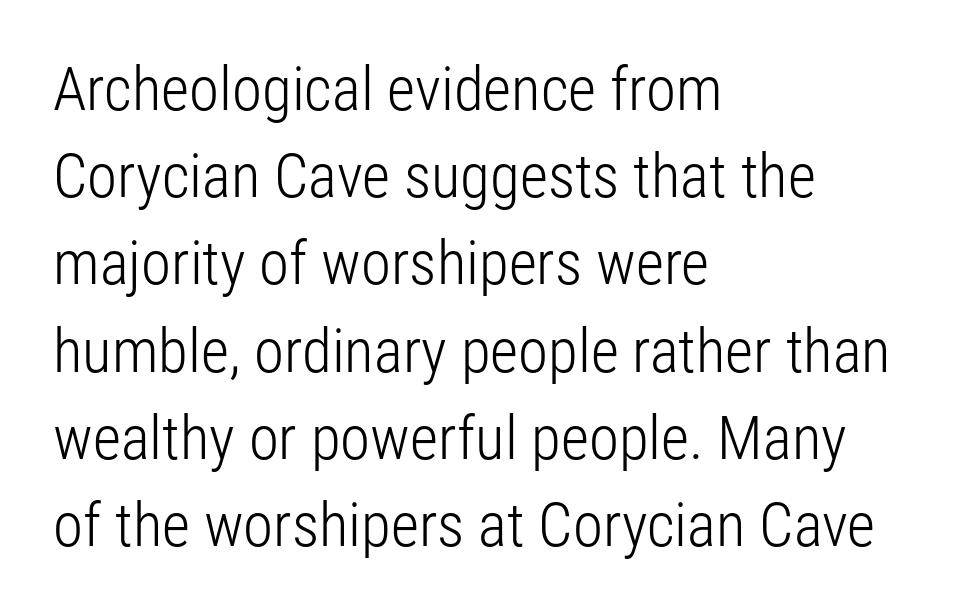
{"serif": "no", "italic": "no", "bold": "no", "weight": "light", "width": "condensed", "stroke_contrast": "low", "x_height": "medium", "monospaced": "no", "underline": "no", "align": "left", "line_spacing": "normal", "line_spacing_ratio": 1.43, "letter_spacing": "normal", "letter_spacing_em": 0.0, "glyph_px": 61}
